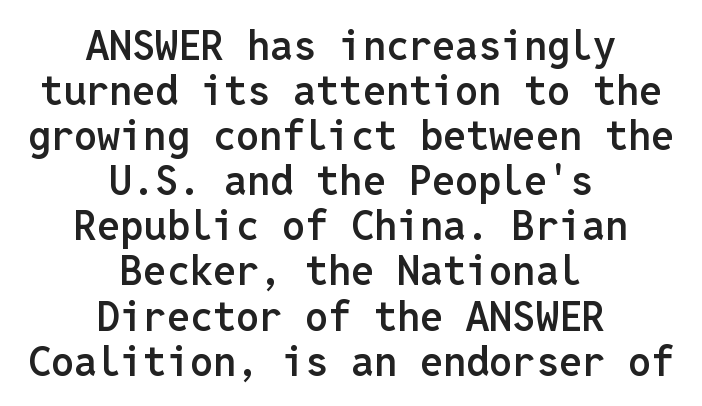
The image shows 41 px semibold sans-serif type, upright, monospaced; set centered, tight line spacing (1.1x), normal letter spacing, not underlined; low stroke contrast and a medium x-height.
